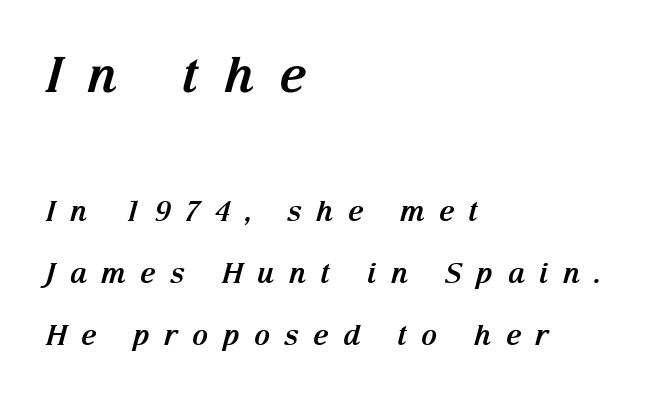
The image shows 49 px bold serif type, italic (leaning right); set left-aligned, loose line spacing (2.22x), unusually wide letter spacing (+0.5 em), not underlined; the first (top) block is 1.75x larger; medium stroke contrast and a medium x-height.
